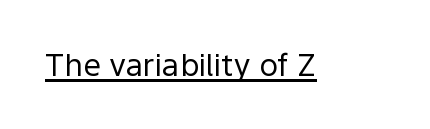
Style check: upright. The rendering keeps characters at their native spacing. You can see a thin bar hugging the bottom of the glyphs. This sample has the flowing, uneven cadence of proportional lettering.
